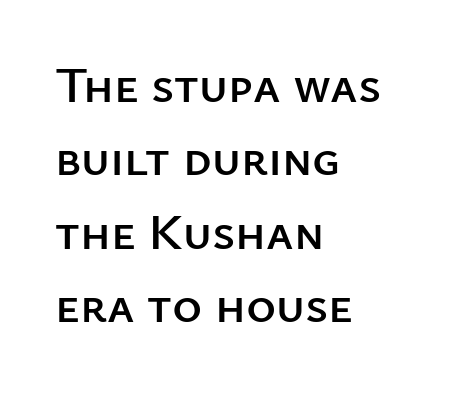
{"serif": "no", "italic": "no", "width": "normal", "stroke_contrast": "low", "x_height": "medium", "monospaced": "no", "underline": "no", "align": "left", "line_spacing": "normal", "line_spacing_ratio": 1.44, "letter_spacing": "normal", "letter_spacing_em": 0.0, "glyph_px": 51}
